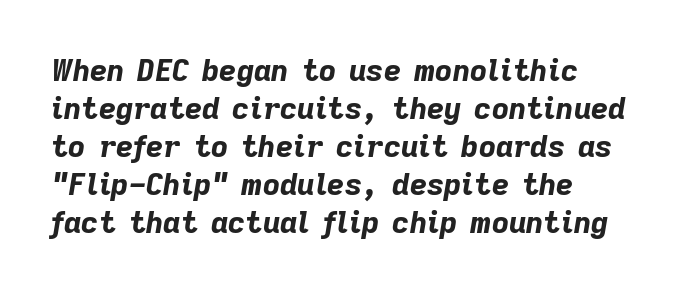
{"italic": "yes", "lean": "right", "slant_degrees": 9, "bold": "yes", "weight": "bold", "width": "normal", "stroke_contrast": "low", "x_height": "medium", "monospaced": "no", "underline": "no", "align": "left", "line_spacing": "normal", "line_spacing_ratio": 1.27, "letter_spacing": "normal", "letter_spacing_em": 0.0, "glyph_px": 30}
